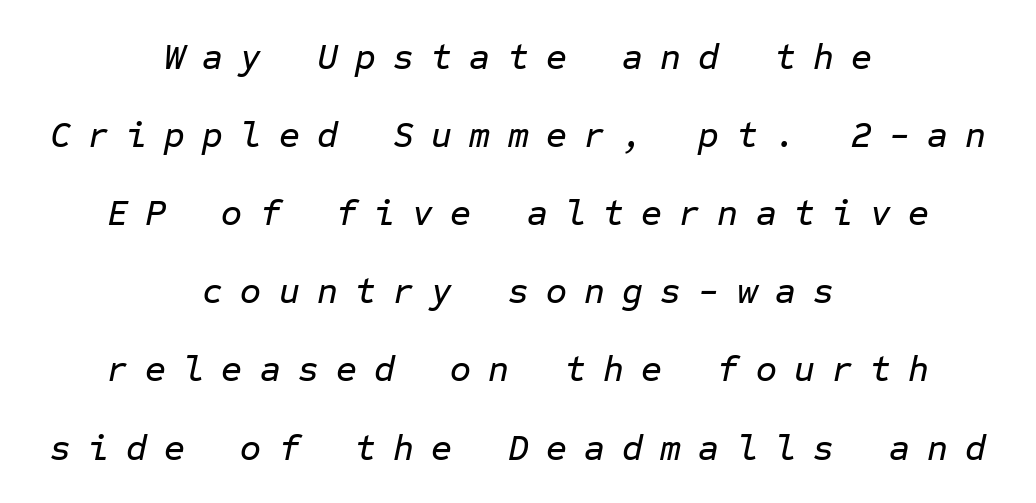
{"italic": "yes", "lean": "right", "slant_degrees": 12, "width": "normal", "stroke_contrast": "low", "x_height": "medium", "monospaced": "yes", "underline": "no", "align": "center", "line_spacing": "loose", "line_spacing_ratio": 2.17, "letter_spacing": "wide", "letter_spacing_em": 0.48, "glyph_px": 36}
